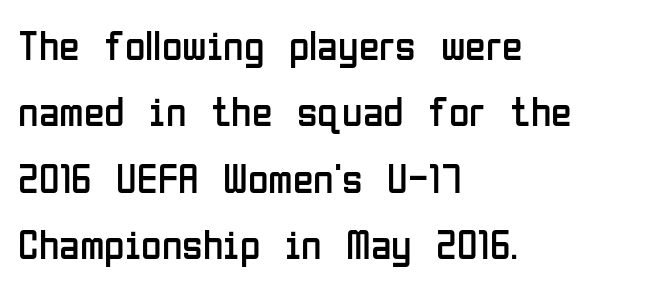
{"serif": "no", "italic": "no", "bold": "no", "weight": "regular", "width": "condensed", "stroke_contrast": "low", "x_height": "medium", "monospaced": "no", "underline": "no", "align": "left", "line_spacing": "normal", "line_spacing_ratio": 1.58, "letter_spacing": "normal", "letter_spacing_em": 0.0, "glyph_px": 42}
